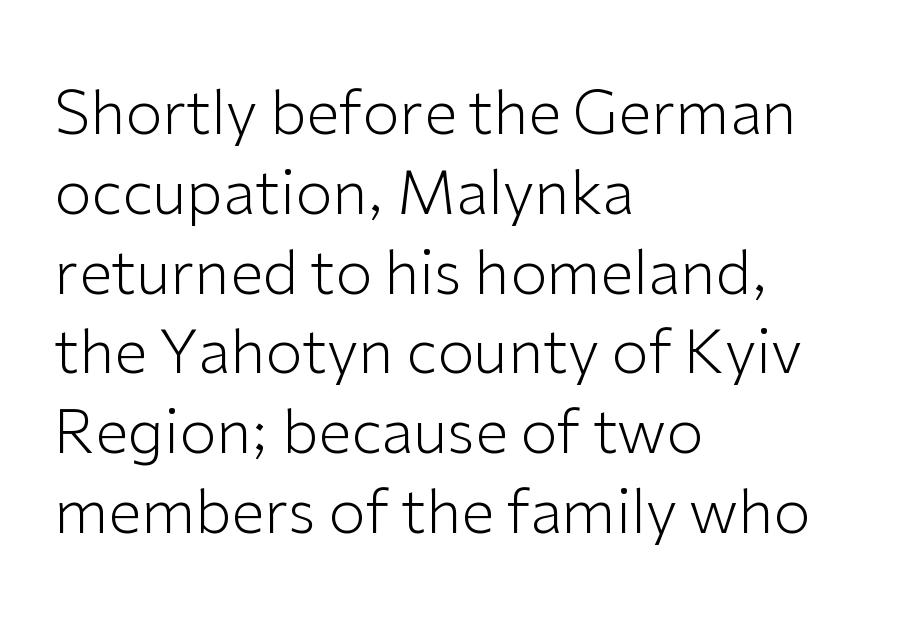
Q: Is the text bold? A: No.
Q: Is the text italic (slanted)? A: No, it is upright.
Q: Is the typeface a serif or a sans-serif typeface? A: Sans-serif.
Q: Is the text underlined? A: No.
Q: How is the paragraph aligned? A: Left-aligned.
Q: Is the spacing between letters normal or unusually wide? A: Normal.
Q: Is the spacing between lines tight, normal or loose? A: Normal.
Q: Width (condensed, normal, or wide)? A: Normal.
Q: Stroke contrast? A: Low.
Q: x-height? A: Medium.
Q: Monospaced? A: No.
